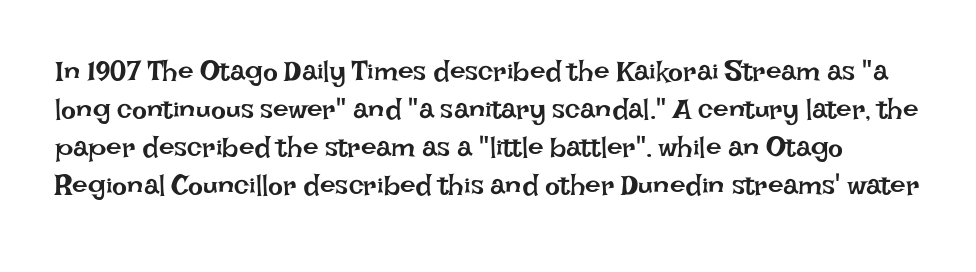
Q: Is the text bold? A: No.
Q: Is the text italic (slanted)? A: No, it is upright.
Q: Is the text underlined? A: No.
Q: Is the spacing between letters normal or unusually wide? A: Normal.
Q: Is the spacing between lines tight, normal or loose? A: Normal.
Q: Width (condensed, normal, or wide)? A: Normal.
Q: Stroke contrast? A: Low.
Q: x-height? A: Large.
Q: Monospaced? A: No.
